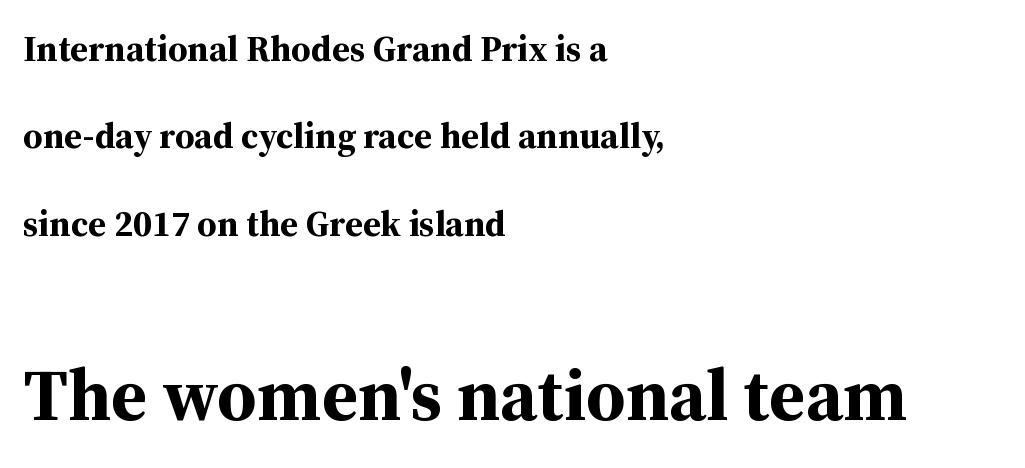
{"serif": "yes", "italic": "no", "bold": "yes", "weight": "bold", "width": "normal", "stroke_contrast": "medium", "x_height": "medium", "monospaced": "no", "underline": "no", "align": "left", "line_spacing": "loose", "line_spacing_ratio": 2.43, "letter_spacing": "normal", "letter_spacing_em": 0.0, "larger_block": "second", "size_ratio": 2.03, "glyph_px": 73}
